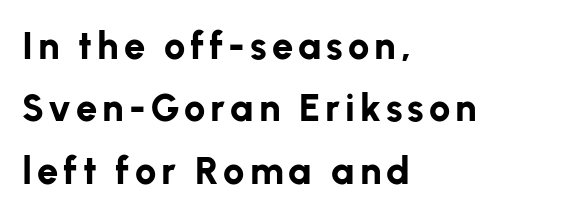
Q: Is the text bold? A: Yes.
Q: Is the text italic (slanted)? A: No, it is upright.
Q: Is the typeface a serif or a sans-serif typeface? A: Sans-serif.
Q: Is the text underlined? A: No.
Q: How is the paragraph aligned? A: Left-aligned.
Q: Is the spacing between lines tight, normal or loose? A: Normal.
Q: Width (condensed, normal, or wide)? A: Normal.
Q: Stroke contrast? A: Low.
Q: x-height? A: Medium.
Q: Monospaced? A: No.
